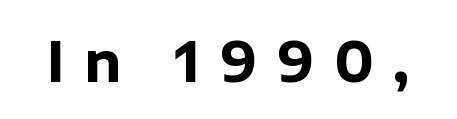
Q: Is the text bold? A: Yes.
Q: Is the text italic (slanted)? A: No, it is upright.
Q: Is the typeface a serif or a sans-serif typeface? A: Sans-serif.
Q: Is the text underlined? A: No.
Q: Is the spacing between letters normal or unusually wide? A: Unusually wide.
Q: Width (condensed, normal, or wide)? A: Normal.
Q: Stroke contrast? A: Low.
Q: x-height? A: Medium.
Q: Monospaced? A: No.
